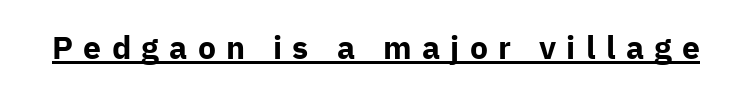
Q: Is the text bold? A: Yes.
Q: Is the text italic (slanted)? A: No, it is upright.
Q: Is the typeface a serif or a sans-serif typeface? A: Sans-serif.
Q: Is the text underlined? A: Yes.
Q: Is the spacing between letters normal or unusually wide? A: Unusually wide.
Q: Width (condensed, normal, or wide)? A: Normal.
Q: Stroke contrast? A: Low.
Q: x-height? A: Medium.
Q: Monospaced? A: No.
